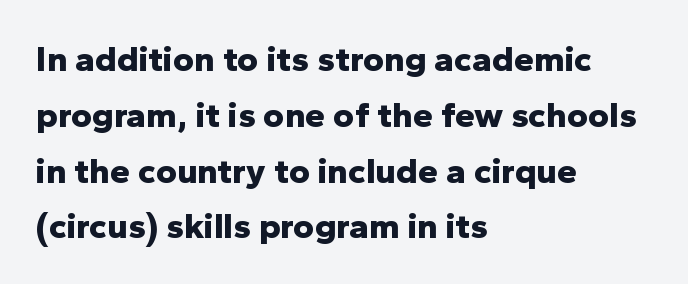
The image shows 36 px bold sans-serif type, upright; set left-aligned, normal line spacing (1.55x), normal letter spacing, not underlined; low stroke contrast and a medium x-height.
